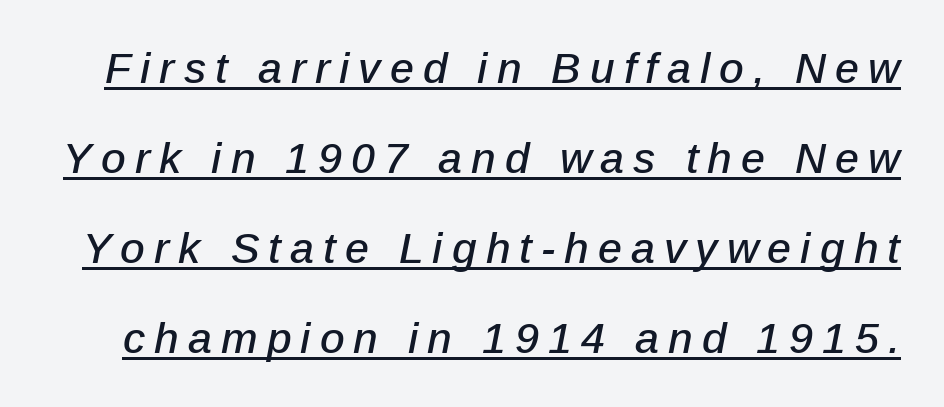
Q: Is the text italic (slanted)? A: Yes, it leans right by about 12 degrees.
Q: Is the text underlined? A: Yes.
Q: Is the spacing between letters normal or unusually wide? A: Unusually wide.
Q: Is the spacing between lines tight, normal or loose? A: Loose.
Q: Width (condensed, normal, or wide)? A: Normal.
Q: Stroke contrast? A: Low.
Q: x-height? A: Medium.
Q: Monospaced? A: No.
